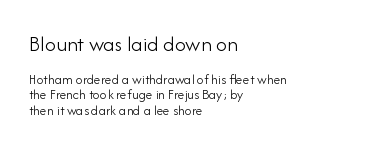
The image shows 22 px text type, upright; set left-aligned, tight line spacing (1.08x), normal letter spacing, not underlined; the first (top) block is 1.57x larger.
